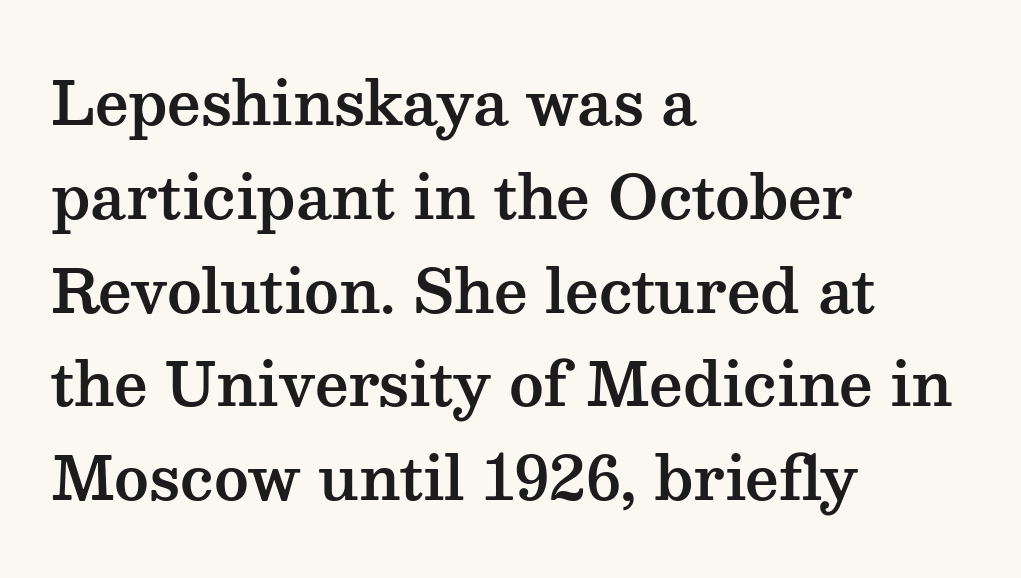
Q: Is the text italic (slanted)? A: No, it is upright.
Q: Is the typeface a serif or a sans-serif typeface? A: Serif.
Q: Is the text underlined? A: No.
Q: How is the paragraph aligned? A: Left-aligned.
Q: Is the spacing between letters normal or unusually wide? A: Normal.
Q: Is the spacing between lines tight, normal or loose? A: Normal.
Q: Width (condensed, normal, or wide)? A: Wide.
Q: Stroke contrast? A: Medium.
Q: x-height? A: Medium.
Q: Monospaced? A: No.
